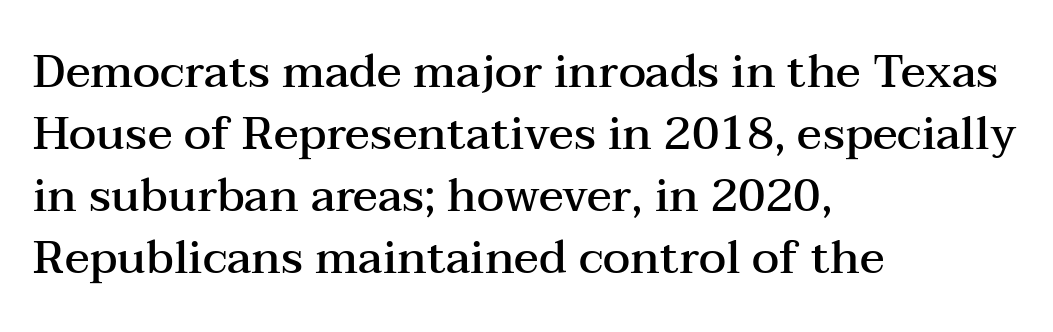
Q: Is the text bold? A: Semi-bold.
Q: Is the text italic (slanted)? A: No, it is upright.
Q: Is the typeface a serif or a sans-serif typeface? A: Serif.
Q: Is the text underlined? A: No.
Q: How is the paragraph aligned? A: Left-aligned.
Q: Is the spacing between letters normal or unusually wide? A: Normal.
Q: Is the spacing between lines tight, normal or loose? A: Normal.
Q: Width (condensed, normal, or wide)? A: Wide.
Q: Stroke contrast? A: Medium.
Q: x-height? A: Medium.
Q: Monospaced? A: No.
